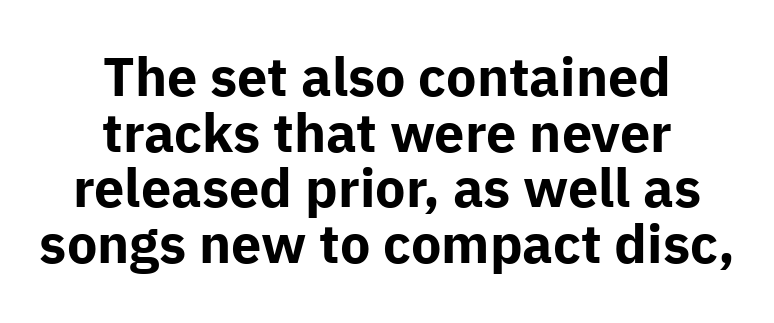
{"serif": "no", "italic": "no", "bold": "yes", "weight": "bold", "width": "normal", "stroke_contrast": "low", "x_height": "medium", "monospaced": "no", "underline": "no", "align": "center", "line_spacing": "tight", "line_spacing_ratio": 1.03, "letter_spacing": "normal", "letter_spacing_em": 0.0, "glyph_px": 54}
